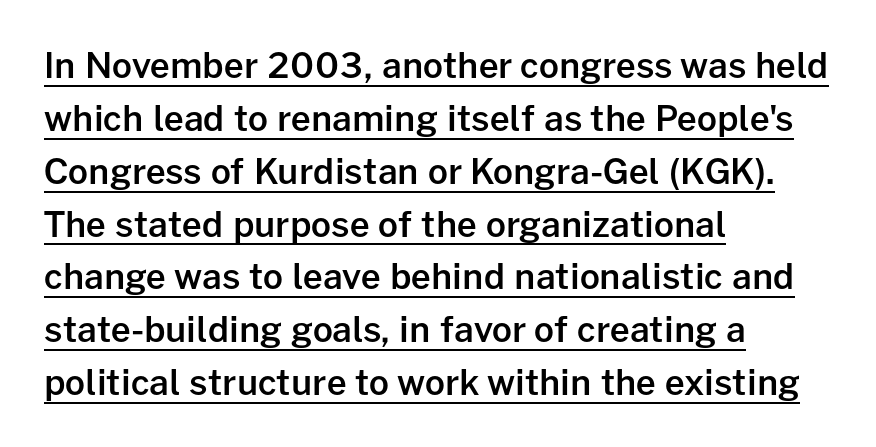
Heft: intermediate — a semibold. This sample is left-justified, so line endings fall wherever the words run out. If you drew a line through each stem, it would be perfectly vertical. Do the characters align in a grid? No, the font is proportional.
